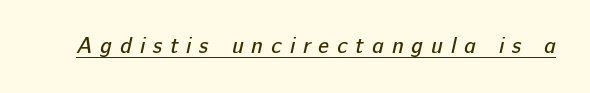
Q: Is the text bold? A: No.
Q: Is the text underlined? A: Yes.
Q: Is the spacing between letters normal or unusually wide? A: Unusually wide.
